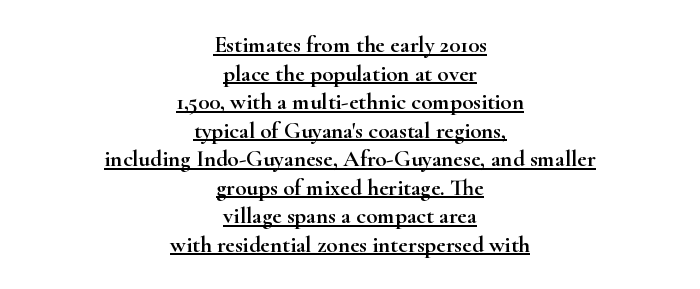
{"italic": "no", "underline": "yes", "align": "center", "line_spacing_ratio": 1.24, "letter_spacing": "normal", "letter_spacing_em": 0.0, "glyph_px": 23}
